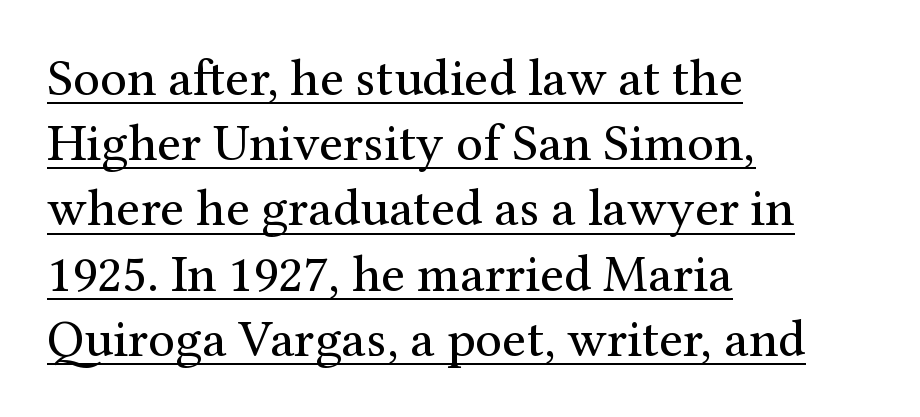
Think standard paragraph weight, or any step lighter than that. The letters advance in unequal steps, a hallmark of proportional type. Typographically, this falls in the serif category. Nope, not italic — everything's standing straight. There is no visible air inserted between adjacent glyphs.
